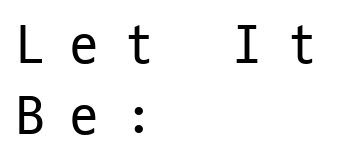
You could count columns in this text — the font is strictly monospaced. A classic flush-left, rag-right setting is used for this passage. The string is rendered with underlining switched off. The tracking jumps out immediately: characters are airy and widely separated.
